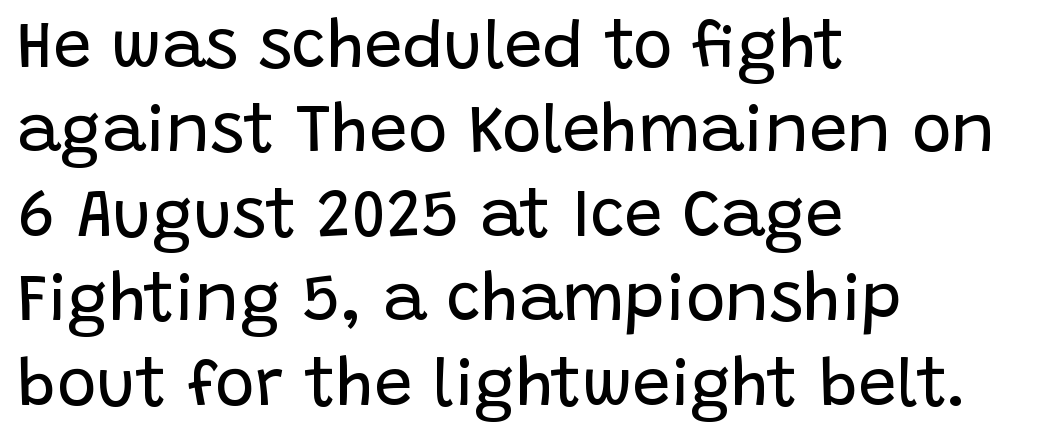
Check under the words: just untouched page. How would I describe the line gaps? Plain and ordinary. Compared with typical body copy, the letter spacing here is the same. Proportional: the letters do not fall into vertical columns. Characters remain perfectly vertical along every line.
